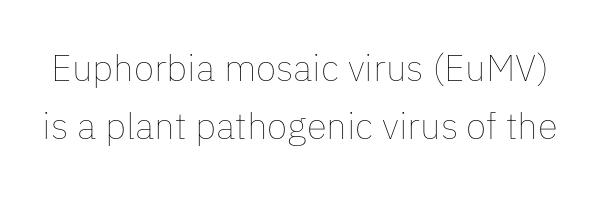
The image shows 37 px thin type, upright; set normal line spacing (1.58x), normal letter spacing, not underlined; low stroke contrast and a medium x-height.
